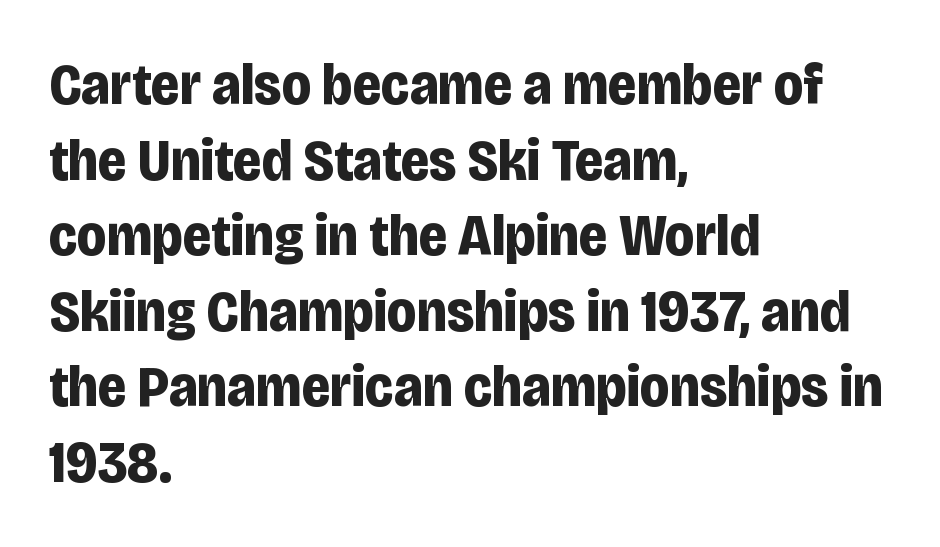
{"serif": "no", "italic": "no", "bold": "yes", "weight": "bold", "width": "condensed", "stroke_contrast": "low", "x_height": "large", "monospaced": "no", "underline": "no", "align": "left", "line_spacing": "normal", "line_spacing_ratio": 1.28, "letter_spacing": "normal", "letter_spacing_em": 0.0, "glyph_px": 59}
